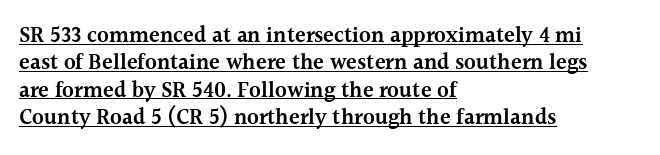
Is the letter spacing exaggerated? No — it looks like the ordinary default. Posture: vertical. The lettering is marked with a stroke running underneath it. Horizontal alignment here is leftward, the default for most running prose. The typesetting leans somewhat heavy: a semibold.
